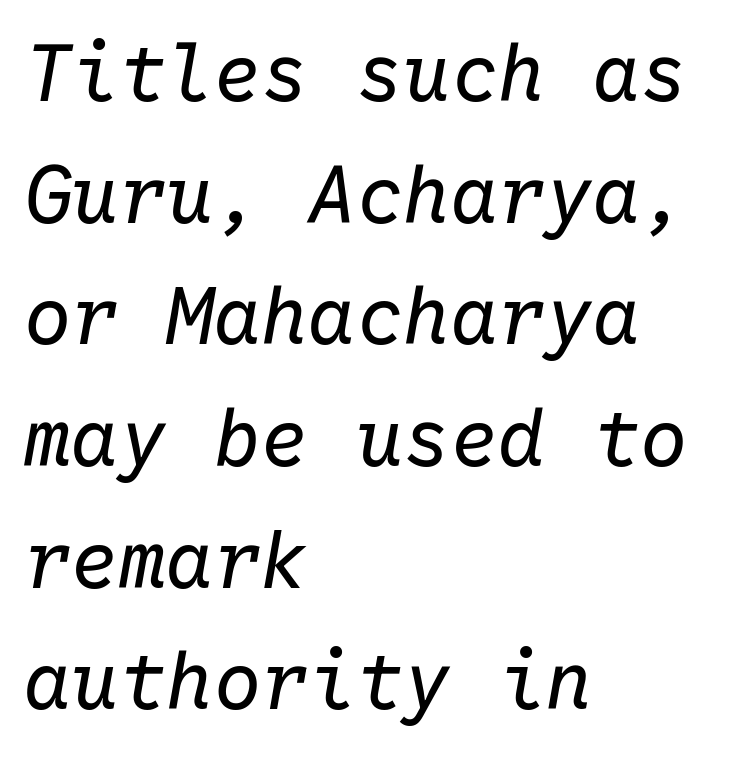
{"italic": "yes", "lean": "right", "slant_degrees": 10, "bold": "no", "weight": "regular", "width": "normal", "stroke_contrast": "low", "x_height": "medium", "monospaced": "yes", "underline": "no", "align": "left", "line_spacing": "normal", "line_spacing_ratio": 1.54, "letter_spacing": "normal", "letter_spacing_em": 0.0, "glyph_px": 79}
